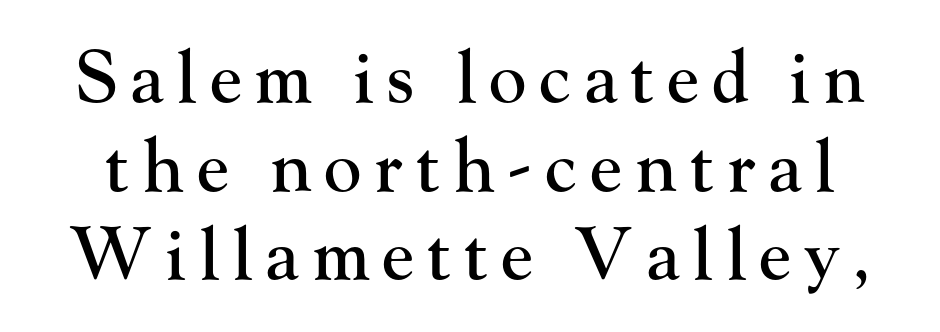
Q: Is the text italic (slanted)? A: No, it is upright.
Q: Is the typeface a serif or a sans-serif typeface? A: Serif.
Q: Is the text underlined? A: No.
Q: Is the spacing between lines tight, normal or loose? A: Normal.
Q: Width (condensed, normal, or wide)? A: Normal.
Q: Stroke contrast? A: High.
Q: x-height? A: Small.
Q: Monospaced? A: No.
